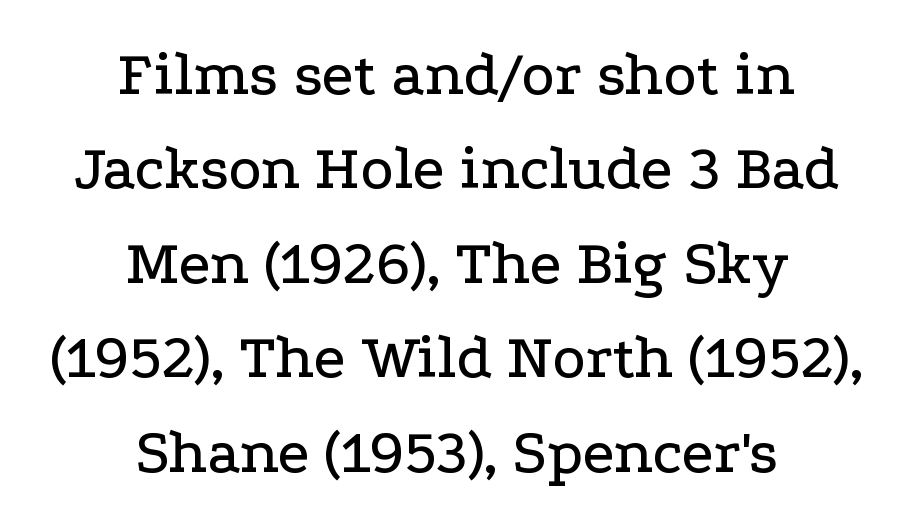
Each new line begins a customary step beneath the previous one. Horizontal alignment here is central, giving a formal, balanced look. Underline: absent. The font family rendered here belongs to the serif group. Proportional: the letters do not fall into vertical columns. Nobody touched the tracking dial on this one.
